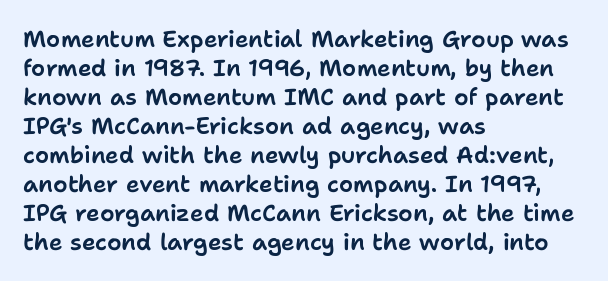
The image shows 23 px text type, upright; set left-aligned, normal line spacing (1.26x), normal letter spacing, not underlined.
